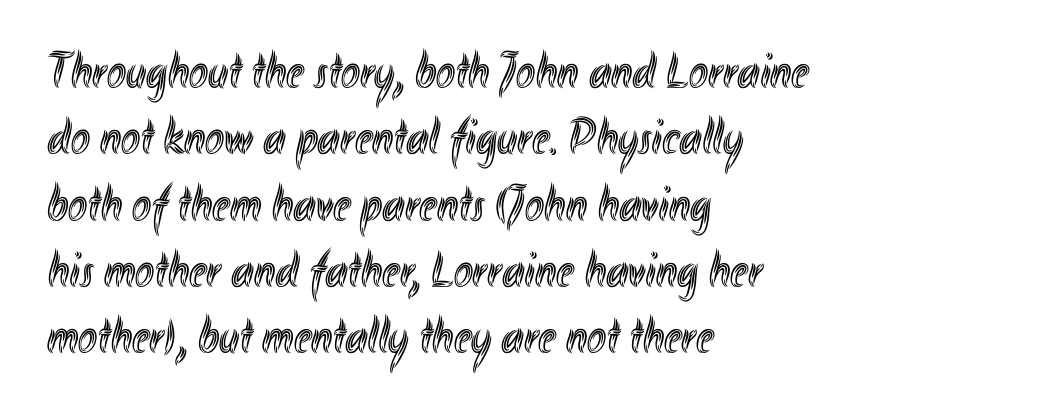
You could not count columns in this text — the font is proportionally spaced. These lines stack with their left ends in a neat column. The line-height multiplier appears to be the usual default. Each word holds together tightly as a unit, with standard inter-letter gaps. Letters rest on an invisible, unmarked baseline.
